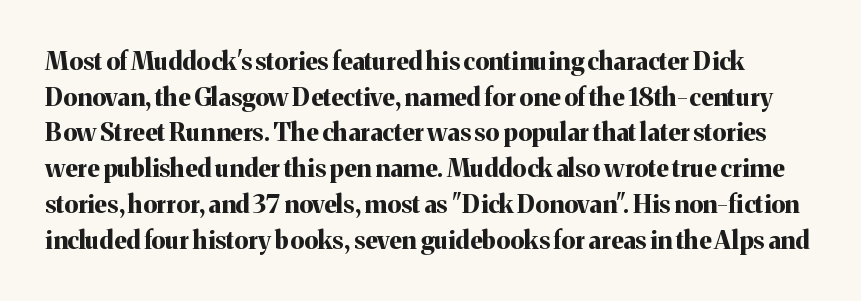
Q: Is the text bold? A: Yes.
Q: Is the text italic (slanted)? A: No, it is upright.
Q: Is the text underlined? A: No.
Q: Is the spacing between letters normal or unusually wide? A: Normal.
Q: Is the spacing between lines tight, normal or loose? A: Normal.
